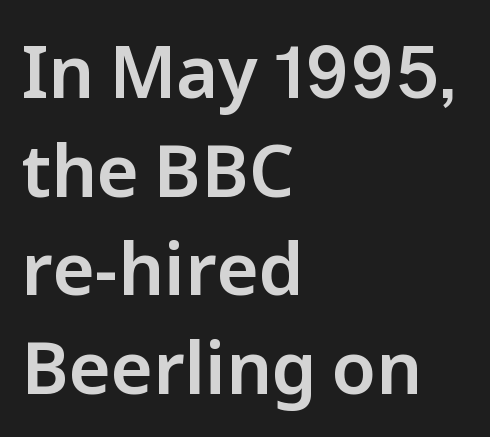
Q: Is the text italic (slanted)? A: No, it is upright.
Q: Is the typeface a serif or a sans-serif typeface? A: Sans-serif.
Q: Is the text underlined? A: No.
Q: How is the paragraph aligned? A: Left-aligned.
Q: Is the spacing between letters normal or unusually wide? A: Normal.
Q: Is the spacing between lines tight, normal or loose? A: Normal.
Q: Width (condensed, normal, or wide)? A: Normal.
Q: Stroke contrast? A: Low.
Q: x-height? A: Medium.
Q: Monospaced? A: No.
